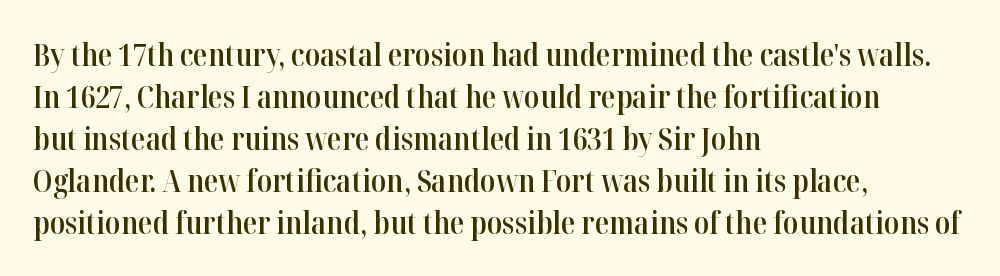
These lines are composed in type with serifs. Every letter is mildly thick-stroked: semibold rather than bold. This rendering leaves character spacing at its baseline value. Honestly, there is no underline to notice here at all.
